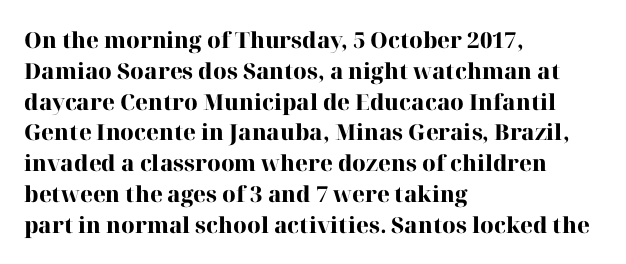
No italicization has been applied; the sample stays upright. The line-height multiplier appears to be the usual default. The face used here has the dense, thick strokes of a bold. Clear beneath every line of the passage. Each word holds together tightly as a unit, with standard inter-letter gaps. The typesetter chose a ragged-right arrangement here.
